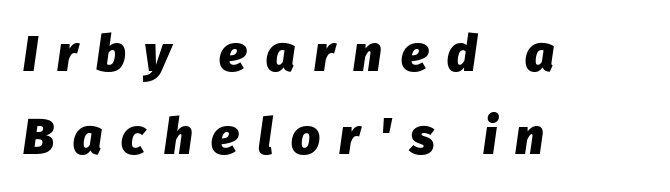
Q: Is the text bold? A: Yes.
Q: Is the text italic (slanted)? A: Yes, it leans right by about 8 degrees.
Q: Is the text underlined? A: No.
Q: How is the paragraph aligned? A: Left-aligned.
Q: Is the spacing between letters normal or unusually wide? A: Unusually wide.
Q: Is the spacing between lines tight, normal or loose? A: Normal.
Q: Width (condensed, normal, or wide)? A: Normal.
Q: Stroke contrast? A: Low.
Q: x-height? A: Medium.
Q: Monospaced? A: No.
